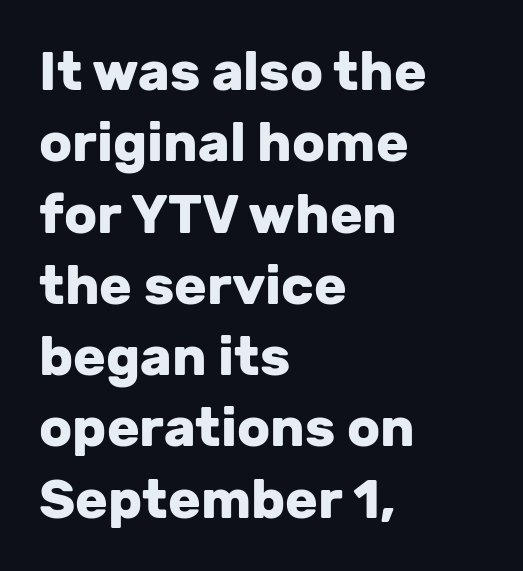
{"serif": "no", "italic": "no", "bold": "yes", "weight": "heavy", "width": "normal", "stroke_contrast": "low", "x_height": "medium", "monospaced": "no", "underline": "no", "align": "left", "line_spacing": "normal", "line_spacing_ratio": 1.32, "letter_spacing": "normal", "letter_spacing_em": 0.0, "glyph_px": 54}
